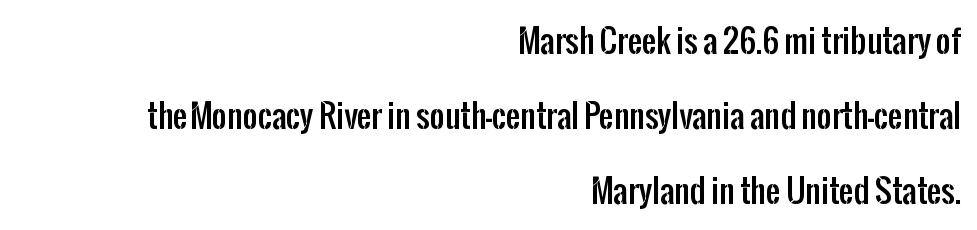
Q: Is the text italic (slanted)? A: No, it is upright.
Q: Is the typeface a serif or a sans-serif typeface? A: Sans-serif.
Q: Is the text underlined? A: No.
Q: How is the paragraph aligned? A: Right-aligned.
Q: Is the spacing between letters normal or unusually wide? A: Normal.
Q: Is the spacing between lines tight, normal or loose? A: Loose.
Q: Width (condensed, normal, or wide)? A: Condensed.
Q: Stroke contrast? A: Low.
Q: x-height? A: Medium.
Q: Monospaced? A: No.
